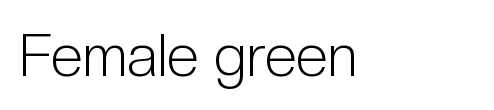
The image shows 59 px light, condensed sans-serif type, upright; set left-aligned, normal letter spacing, not underlined; low stroke contrast and a medium x-height.
